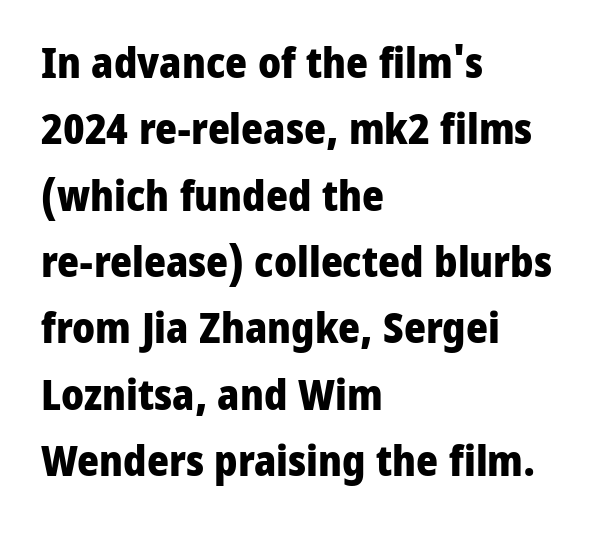
The letters advance in unequal steps, a hallmark of proportional type. The letters stand straight up with perfectly vertical stems. One glance says typical: line gaps are just what's usual. Is the letter spacing exaggerated? No — it looks like the ordinary default. The setting favours the left margin, as ordinary paragraphs usually do. Font category for this specimen: sans-serif.
